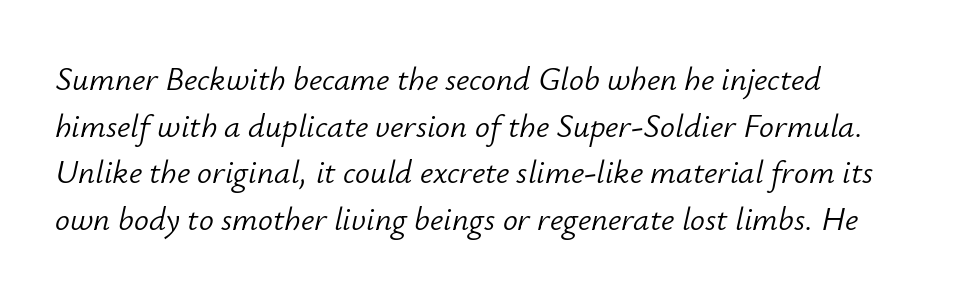
The passage shown is typed in a proportional face where columns would drift. Style check: oblique. Tracking here is standard; glyphs follow each other at the usual distance. The glyphs are unaccompanied by any horizontal stroke below them.
